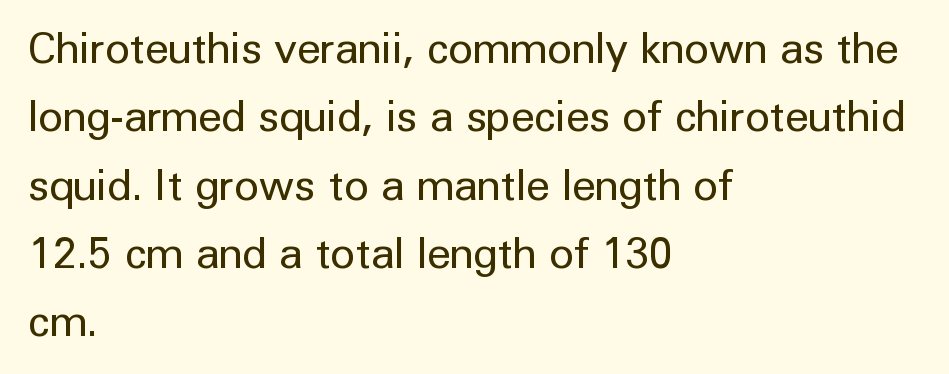
{"serif": "no", "italic": "no", "bold": "no", "weight": "regular", "width": "normal", "stroke_contrast": "low", "x_height": "medium", "monospaced": "no", "underline": "no", "align": "left", "line_spacing": "normal", "line_spacing_ratio": 1.59, "letter_spacing": "normal", "letter_spacing_em": 0.0, "glyph_px": 43}
